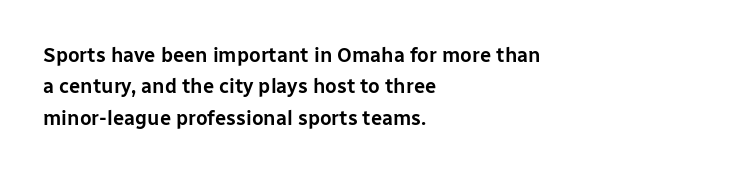
The image shows 20 px text type, upright; set left-aligned, normal line spacing (1.57x), normal letter spacing, not underlined.
